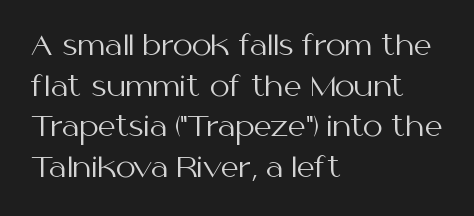
Q: Is the text bold? A: No.
Q: Is the text italic (slanted)? A: No, it is upright.
Q: Is the typeface a serif or a sans-serif typeface? A: Sans-serif.
Q: Is the text underlined? A: No.
Q: How is the paragraph aligned? A: Left-aligned.
Q: Is the spacing between letters normal or unusually wide? A: Normal.
Q: Is the spacing between lines tight, normal or loose? A: Normal.
Q: Width (condensed, normal, or wide)? A: Normal.
Q: Stroke contrast? A: Medium.
Q: x-height? A: Medium.
Q: Monospaced? A: No.
